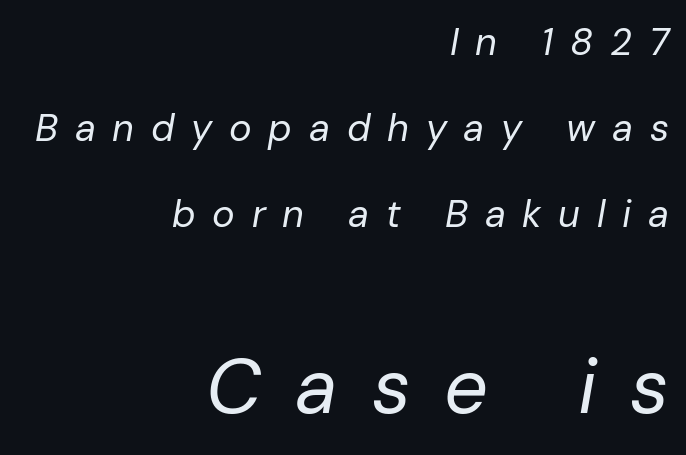
{"italic": "yes", "lean": "right", "slant_degrees": 10, "bold": "no", "weight": "regular", "width": "normal", "stroke_contrast": "low", "x_height": "medium", "monospaced": "no", "underline": "no", "align": "right", "line_spacing": "loose", "line_spacing_ratio": 2.26, "letter_spacing": "wide", "letter_spacing_em": 0.44, "larger_block": "second", "size_ratio": 2.03, "glyph_px": 77}
